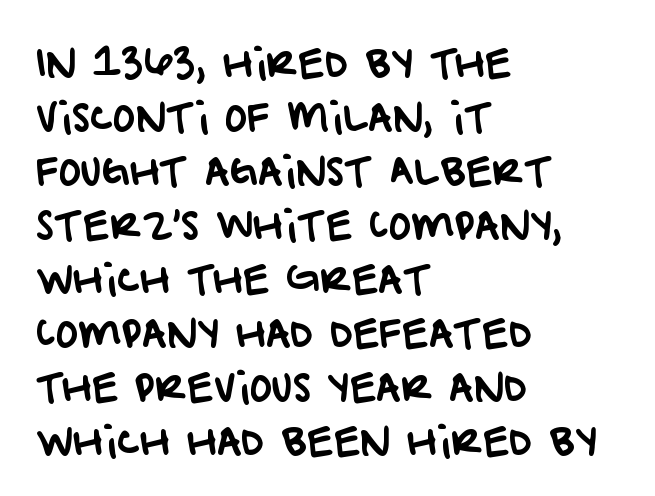
The image shows 38 px sans-serif type; set left-aligned, normal line spacing (1.42x), normal letter spacing, not underlined; low stroke contrast and a large x-height.
